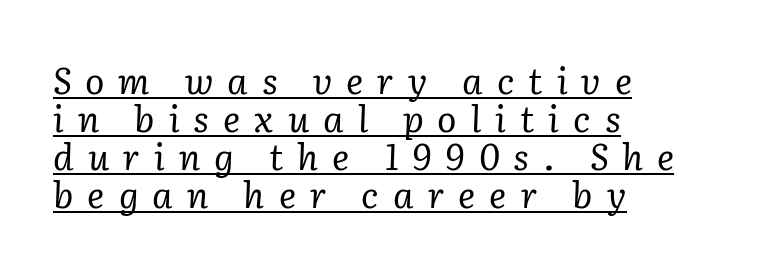
The image shows 36 px regular-weight serif type, italic (leaning right); set left-aligned, tight line spacing (1.06x), unusually wide letter spacing (+0.39 em), underlined; low stroke contrast and a medium x-height.
